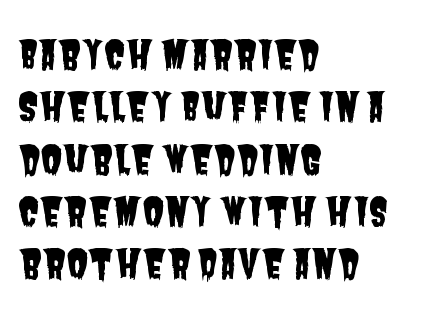
Q: Is the typeface a serif or a sans-serif typeface? A: Sans-serif.
Q: Is the text underlined? A: No.
Q: How is the paragraph aligned? A: Left-aligned.
Q: Is the spacing between letters normal or unusually wide? A: Normal.
Q: Is the spacing between lines tight, normal or loose? A: Normal.
Q: Width (condensed, normal, or wide)? A: Condensed.
Q: Stroke contrast? A: Low.
Q: x-height? A: Large.
Q: Monospaced? A: No.
